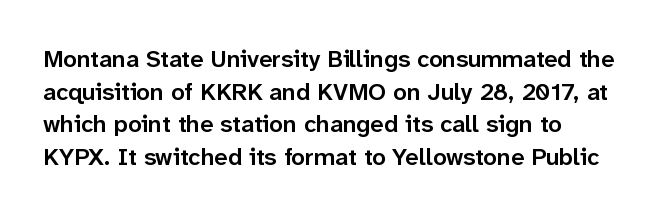
The image shows 24 px text type, upright; set left-aligned, normal line spacing (1.36x), normal letter spacing, not underlined.
